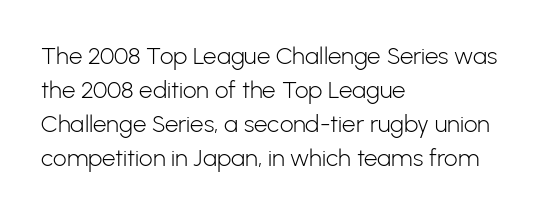
Q: Is the text bold? A: No.
Q: Is the text italic (slanted)? A: No, it is upright.
Q: Is the text underlined? A: No.
Q: How is the paragraph aligned? A: Left-aligned.
Q: Is the spacing between letters normal or unusually wide? A: Normal.
Q: Is the spacing between lines tight, normal or loose? A: Normal.
